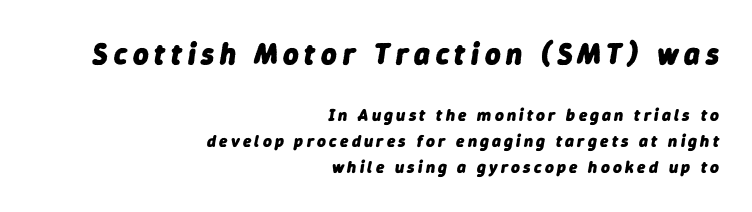
{"italic": "yes", "lean": "right", "slant_degrees": 9, "bold": "yes", "weight": "heavy", "width": "normal", "stroke_contrast": "low", "x_height": "medium", "monospaced": "no", "underline": "no", "align": "right", "line_spacing": "normal", "line_spacing_ratio": 1.53, "larger_block": "first", "size_ratio": 1.76, "glyph_px": 30}
